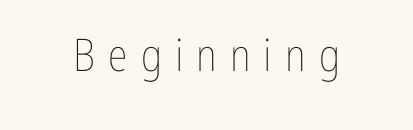
The image shows 45 px thin, condensed type, upright; set unusually wide letter spacing (+0.29 em), not underlined; low stroke contrast and a medium x-height.
